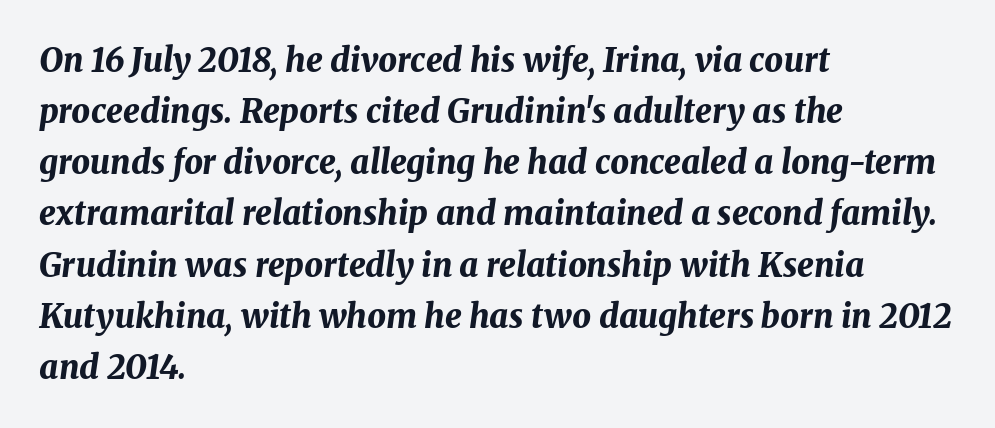
If you drew a ruler down the left edge, every line would touch it. The letters advance in unequal steps, a hallmark of proportional type. There's an unmistakable incline to the writing here. Quick note: underline off. Leading: standard.
